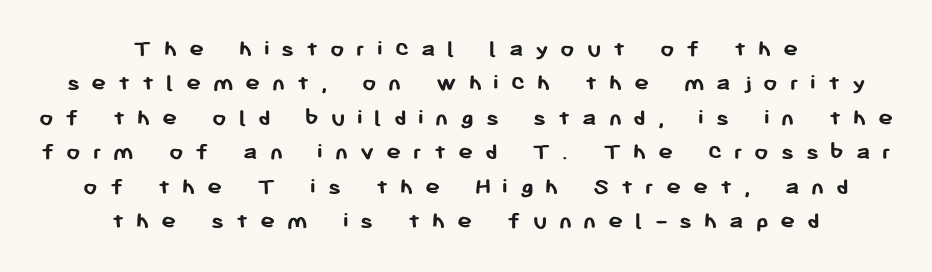
Strong, thick strokes mark this as bold type. Leading: standard. Is the letter spacing exaggerated? Yes — the characters are pushed far apart. Check under the words: just untouched page. Compared with a flush-left layout, this one balances lines on the center instead. Posture: vertical.
